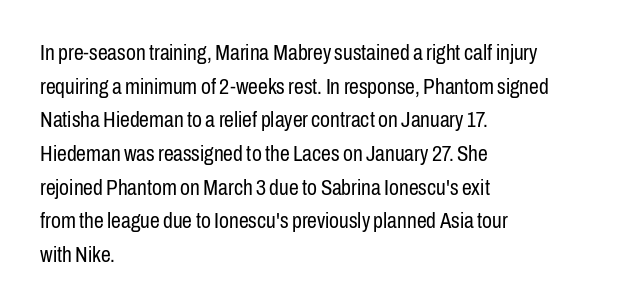
Unbolded letterforms with no extra heft. The letterforms sit shoulder to shoulder at normal distance. Line spacing here is normal. Glance below the letters and you will spot only blank space. Visually the block forms a straight wall on the left and a jagged coastline on the right.
